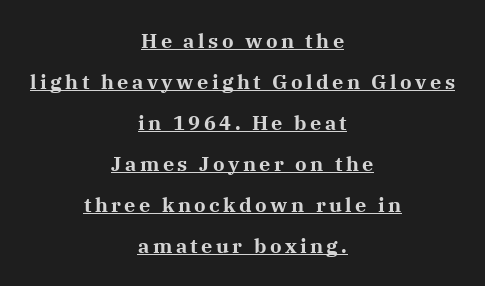
The image shows 20 px bold type, upright; set centered, loose line spacing (2.05x), underlined.
